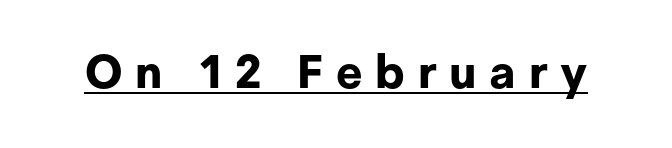
Q: Is the text bold? A: Yes.
Q: Is the text italic (slanted)? A: No, it is upright.
Q: Is the typeface a serif or a sans-serif typeface? A: Sans-serif.
Q: Is the text underlined? A: Yes.
Q: Is the spacing between letters normal or unusually wide? A: Unusually wide.
Q: Width (condensed, normal, or wide)? A: Normal.
Q: Stroke contrast? A: Low.
Q: x-height? A: Medium.
Q: Monospaced? A: No.
